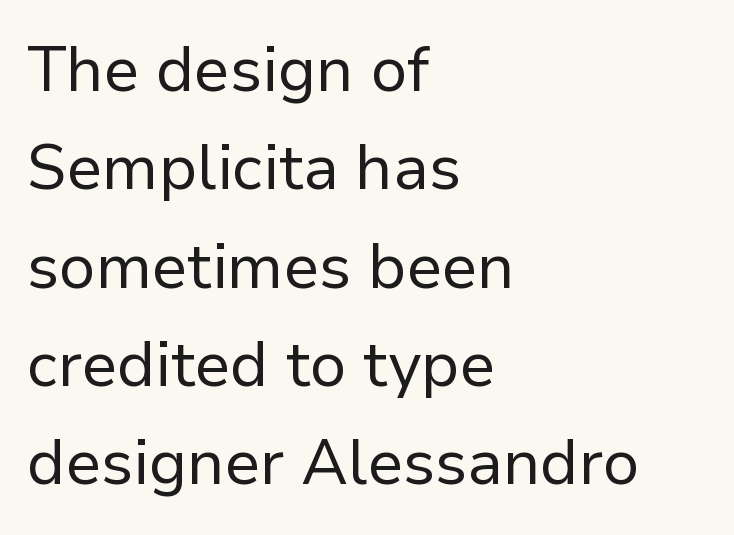
{"serif": "no", "italic": "no", "bold": "no", "weight": "regular", "width": "normal", "stroke_contrast": "low", "x_height": "medium", "monospaced": "no", "underline": "no", "align": "left", "line_spacing": "normal", "line_spacing_ratio": 1.56, "letter_spacing": "normal", "letter_spacing_em": 0.0, "glyph_px": 63}
